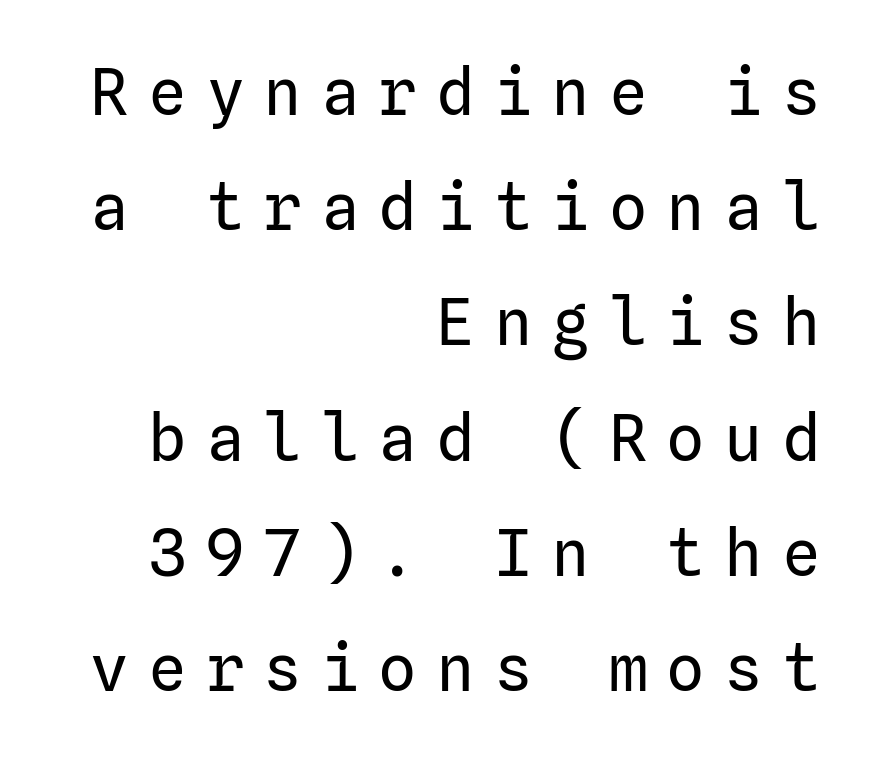
{"serif": "no", "italic": "no", "bold": "no", "weight": "regular", "width": "normal", "stroke_contrast": "low", "x_height": "medium", "underline": "no", "align": "right", "line_spacing_ratio": 1.8, "letter_spacing": "wide", "letter_spacing_em": 0.3, "glyph_px": 64}
